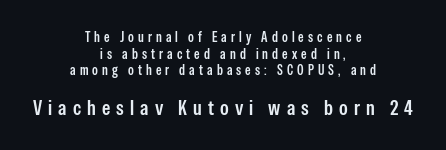
Q: Is the text italic (slanted)? A: No, it is upright.
Q: Is the text underlined? A: No.
Q: How is the paragraph aligned? A: Centered.
Q: Is the spacing between letters normal or unusually wide? A: Unusually wide.
Q: Which block of text is set in a larger size, the first (top) or the second (bottom)? A: The second (bottom) one.
